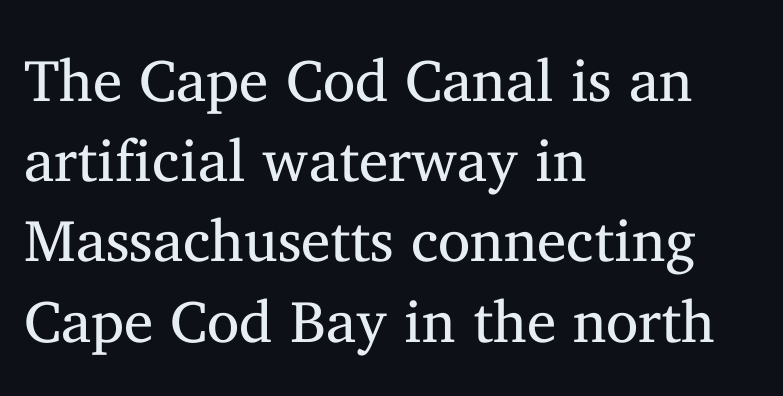
Q: Is the text bold? A: No.
Q: Is the text italic (slanted)? A: No, it is upright.
Q: Is the typeface a serif or a sans-serif typeface? A: Serif.
Q: Is the text underlined? A: No.
Q: How is the paragraph aligned? A: Left-aligned.
Q: Is the spacing between letters normal or unusually wide? A: Normal.
Q: Is the spacing between lines tight, normal or loose? A: Normal.
Q: Width (condensed, normal, or wide)? A: Normal.
Q: Stroke contrast? A: Medium.
Q: x-height? A: Medium.
Q: Monospaced? A: No.
